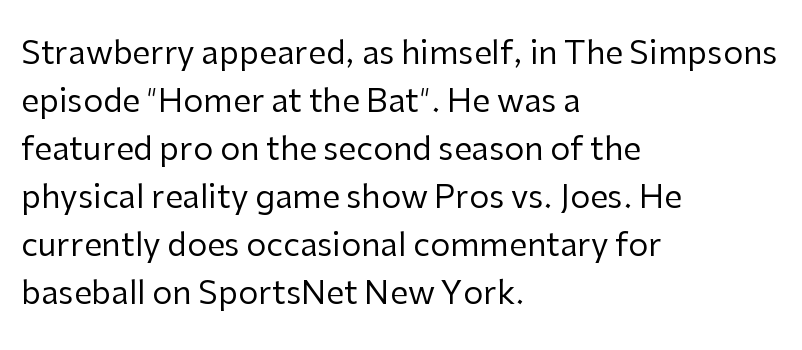
Each letter keeps its own natural width here, so spacing adapts to shape. Italic? Not at all — the glyphs are vertical. Regular leading. No extra ink here — the face is not bold. The compositor pushed each line to the left boundary.
